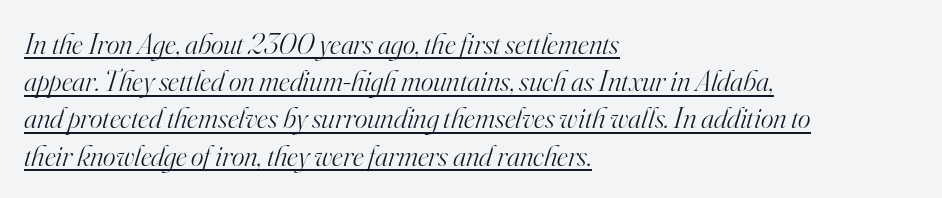
The image shows 30 px light serif type, italic (leaning right); set left-aligned, line spacing 1.24x, normal letter spacing, underlined; high stroke contrast and a small x-height.
